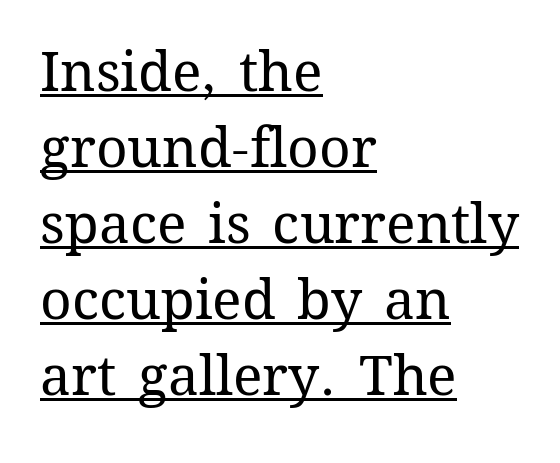
{"italic": "no", "bold": "no", "weight": "regular", "width": "normal", "stroke_contrast": "medium", "x_height": "medium", "monospaced": "no", "underline": "yes", "align": "left", "line_spacing": "normal", "line_spacing_ratio": 1.38, "letter_spacing": "normal", "letter_spacing_em": 0.0, "glyph_px": 55}
